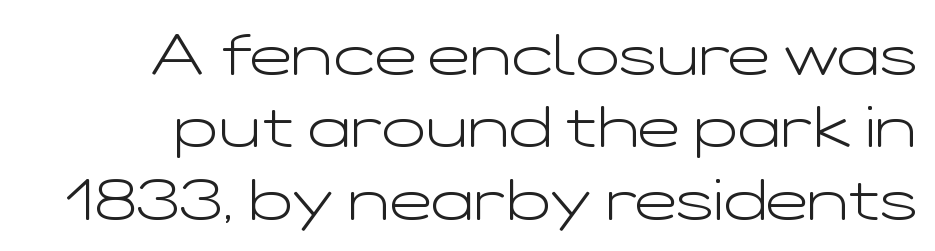
Q: Is the text bold? A: No.
Q: Is the text italic (slanted)? A: No, it is upright.
Q: Is the typeface a serif or a sans-serif typeface? A: Sans-serif.
Q: Is the text underlined? A: No.
Q: Is the spacing between letters normal or unusually wide? A: Normal.
Q: Is the spacing between lines tight, normal or loose? A: Normal.
Q: Width (condensed, normal, or wide)? A: Wide.
Q: Stroke contrast? A: Low.
Q: x-height? A: Medium.
Q: Monospaced? A: No.
